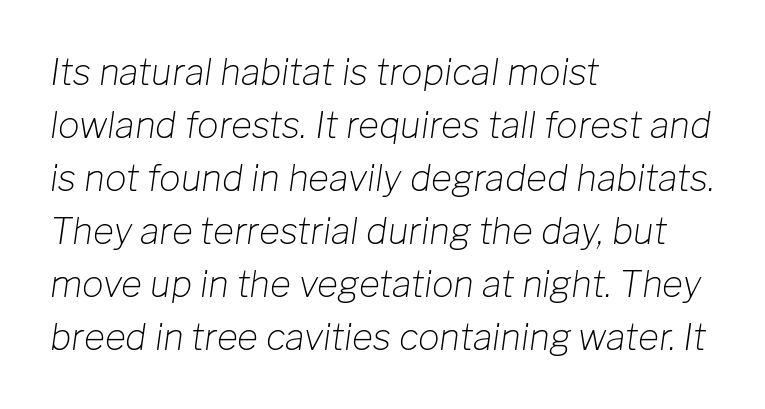
The image shows 36 px light type, italic (leaning right); set left-aligned, normal line spacing (1.47x), normal letter spacing, not underlined; low stroke contrast and a medium x-height.
